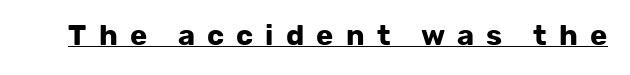
{"serif": "no", "italic": "no", "bold": "yes", "weight": "bold", "width": "normal", "stroke_contrast": "low", "x_height": "medium", "monospaced": "no", "underline": "yes", "letter_spacing": "wide", "letter_spacing_em": 0.42, "glyph_px": 29}
